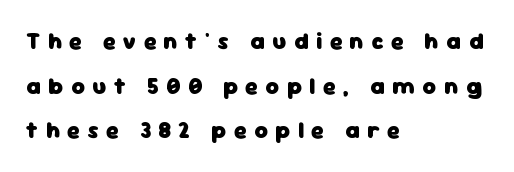
Q: Is the text bold? A: Yes.
Q: Is the text italic (slanted)? A: No, it is upright.
Q: Is the text underlined? A: No.
Q: How is the paragraph aligned? A: Left-aligned.
Q: Is the spacing between letters normal or unusually wide? A: Unusually wide.
Q: Is the spacing between lines tight, normal or loose? A: Loose.
